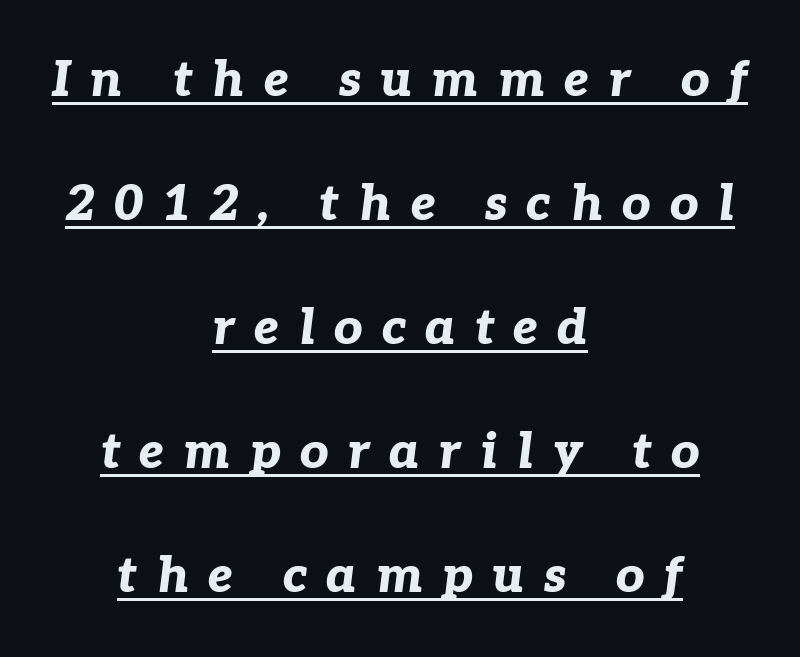
The image shows 50 px bold type, italic (leaning right); set centered, loose line spacing (2.48x), unusually wide letter spacing (+0.38 em), underlined; low stroke contrast and a medium x-height.
